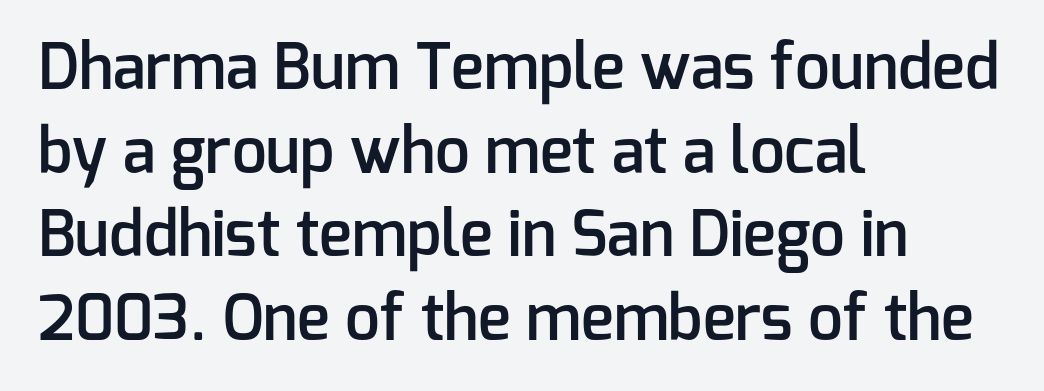
{"serif": "no", "italic": "no", "bold": "semi", "weight": "semibold", "width": "normal", "stroke_contrast": "low", "x_height": "medium", "monospaced": "no", "underline": "no", "align": "left", "line_spacing": "normal", "line_spacing_ratio": 1.35, "letter_spacing": "normal", "letter_spacing_em": 0.0, "glyph_px": 62}
